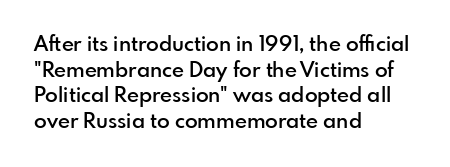
Q: Is the text bold? A: Semi-bold.
Q: Is the text italic (slanted)? A: No, it is upright.
Q: Is the text underlined? A: No.
Q: How is the paragraph aligned? A: Left-aligned.
Q: Is the spacing between letters normal or unusually wide? A: Normal.
